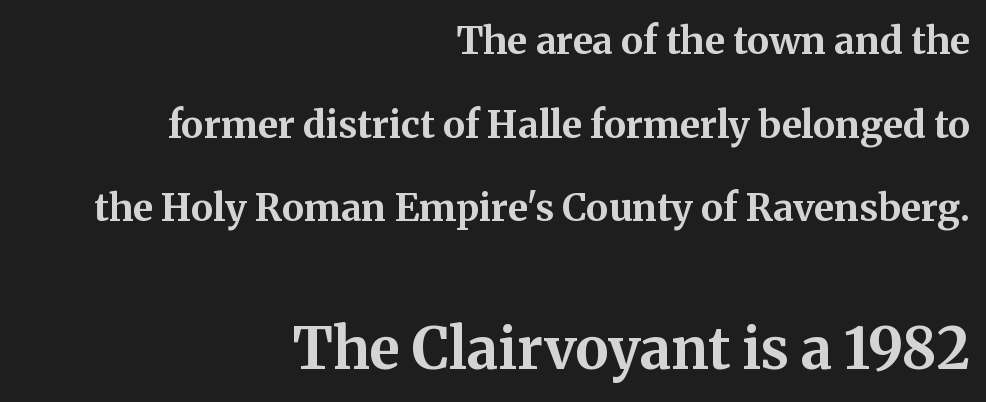
In terms of posture, this sample is upright. Type size steps up from the first block to the second. The face used here is seriffed, in the tradition of book romans. This sample has the flowing, uneven cadence of proportional lettering.
